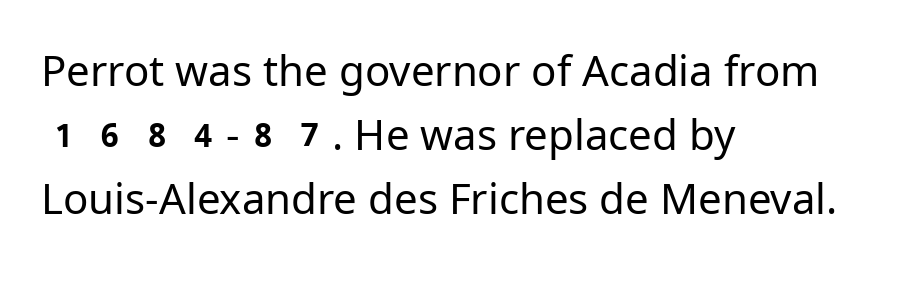
Where is the straight margin? On the left. Style check: upright. The passage shown is typed in a proportional face where columns would drift. You can tell from the bare stems that sans-serif type was used. No heavy texture on the line: the type isn't bold.
